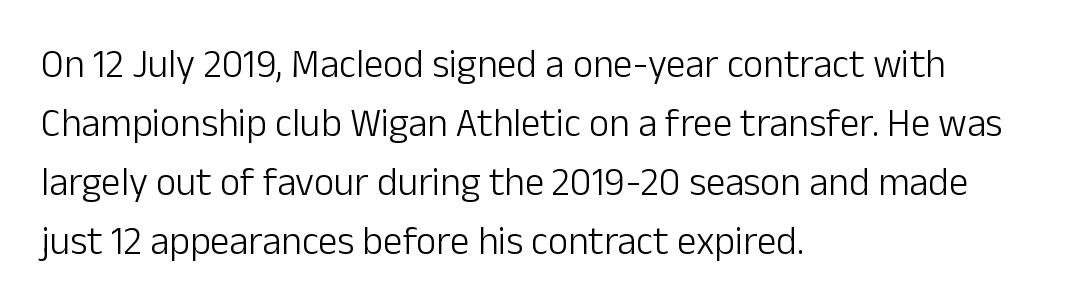
{"serif": "no", "italic": "no", "bold": "no", "weight": "light", "width": "normal", "stroke_contrast": "low", "x_height": "medium", "monospaced": "no", "underline": "no", "align": "left", "line_spacing": "normal", "line_spacing_ratio": 1.51, "letter_spacing": "normal", "letter_spacing_em": 0.0, "glyph_px": 39}
